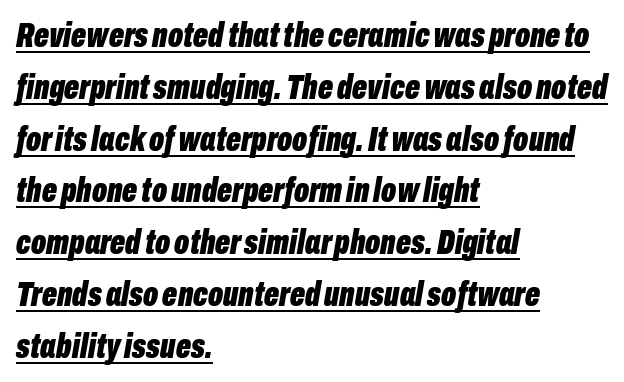
The specimen reads as italic at a glance. The specimen includes a rule beneath the text block's lines. A typesetter would call this proportional, since set widths differ per character. What stands out about the letter spacing? Nothing — it is the standard amount. The strokes are fattened all the way to bold. A student would call this left alignment; a typographer would say flush left, rag right.
